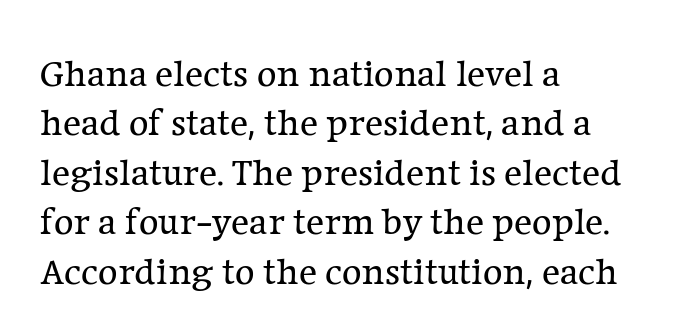
The image shows 38 px regular-weight serif type, upright; set left-aligned, normal line spacing (1.3x), normal letter spacing, not underlined; low stroke contrast and a medium x-height.
